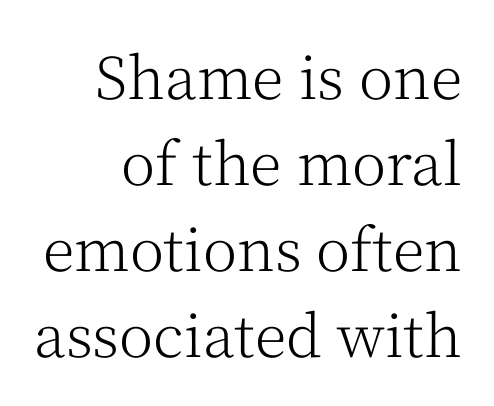
The image shows 58 px light serif type, upright; set right-aligned, normal line spacing (1.48x), normal letter spacing, not underlined; medium stroke contrast and a medium x-height.
